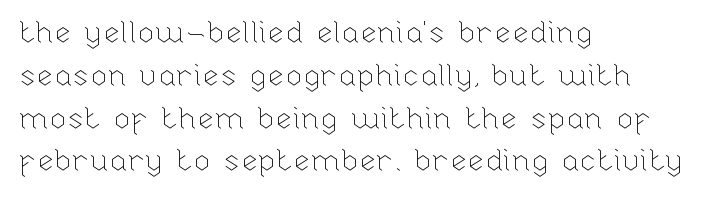
Q: Is the text bold? A: No.
Q: Is the text italic (slanted)? A: No, it is upright.
Q: Is the text underlined? A: No.
Q: How is the paragraph aligned? A: Left-aligned.
Q: Is the spacing between letters normal or unusually wide? A: Normal.
Q: Is the spacing between lines tight, normal or loose? A: Normal.
Q: Width (condensed, normal, or wide)? A: Normal.
Q: Stroke contrast? A: Low.
Q: x-height? A: Medium.
Q: Monospaced? A: No.
